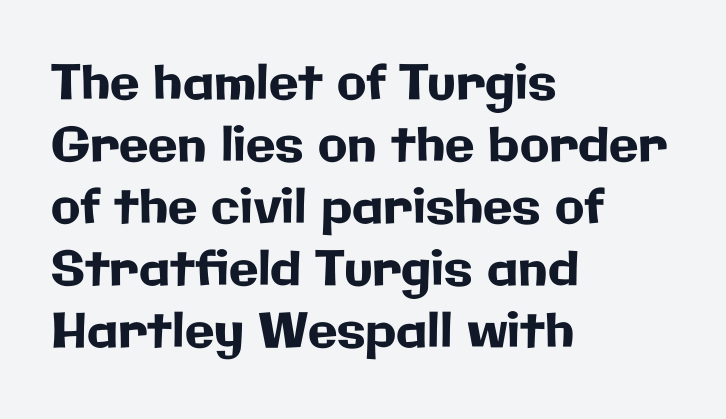
Q: Is the text italic (slanted)? A: No, it is upright.
Q: Is the typeface a serif or a sans-serif typeface? A: Sans-serif.
Q: Is the text underlined? A: No.
Q: How is the paragraph aligned? A: Left-aligned.
Q: Is the spacing between letters normal or unusually wide? A: Normal.
Q: Is the spacing between lines tight, normal or loose? A: Normal.
Q: Width (condensed, normal, or wide)? A: Normal.
Q: Stroke contrast? A: Low.
Q: x-height? A: Medium.
Q: Monospaced? A: No.
